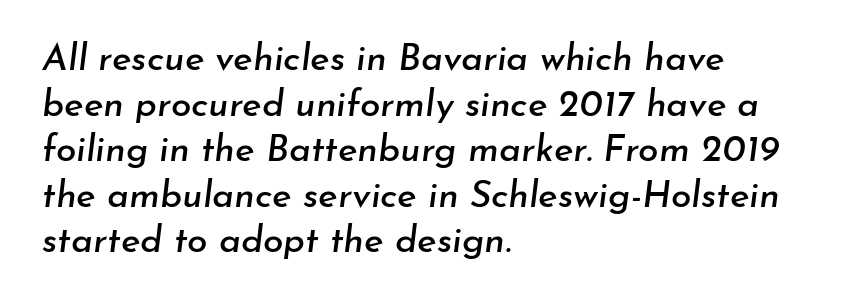
Q: Is the text italic (slanted)? A: Yes, it leans right by about 7 degrees.
Q: Is the text underlined? A: No.
Q: How is the paragraph aligned? A: Left-aligned.
Q: Is the spacing between letters normal or unusually wide? A: Normal.
Q: Width (condensed, normal, or wide)? A: Normal.
Q: Stroke contrast? A: Low.
Q: x-height? A: Small.
Q: Monospaced? A: No.
